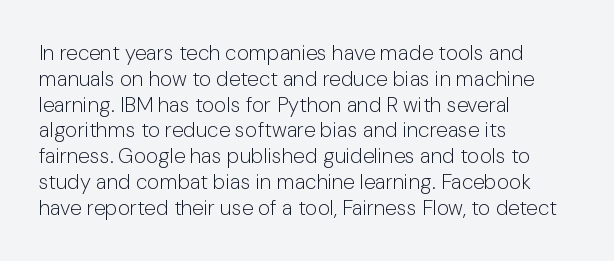
{"italic": "no", "bold": "no", "underline": "no", "align": "left", "line_spacing_ratio": 1.23, "letter_spacing": "normal", "letter_spacing_em": 0.0, "glyph_px": 21}
